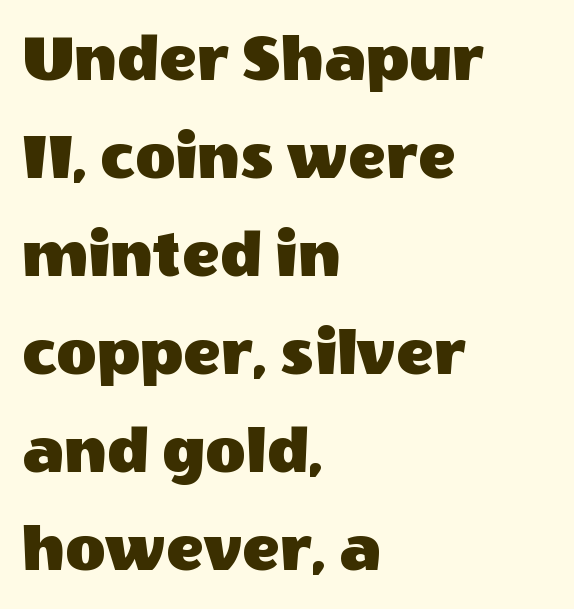
Italic? Not at all — the glyphs are vertical. The zone under the glyphs is completely vacant. Letterform terminals end flat and unadorned throughout the passage. Tracking value appears to be zero — textbook default spacing. Character widths vary here, with narrow letters taking less room than wide ones.
